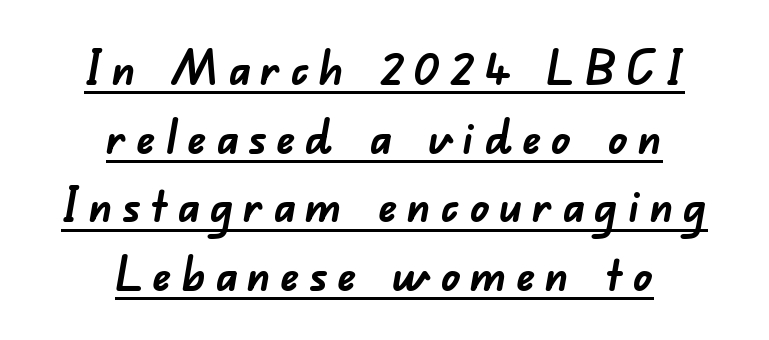
Q: Is the text bold? A: Yes.
Q: Is the typeface a serif or a sans-serif typeface? A: Sans-serif.
Q: Is the text underlined? A: Yes.
Q: How is the paragraph aligned? A: Centered.
Q: Is the spacing between letters normal or unusually wide? A: Unusually wide.
Q: Is the spacing between lines tight, normal or loose? A: Normal.
Q: Width (condensed, normal, or wide)? A: Normal.
Q: Stroke contrast? A: Low.
Q: x-height? A: Small.
Q: Monospaced? A: No.
